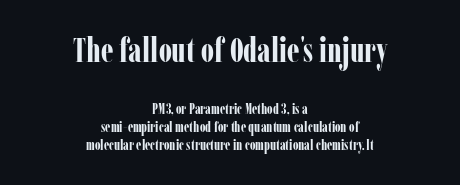
The image shows 33 px bold, condensed serif type, upright; set centered, normal line spacing (1.31x), normal letter spacing, not underlined; the first (top) block is 2.36x larger; low stroke contrast and a medium x-height.
